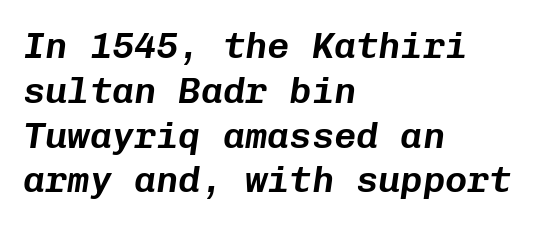
The image shows 37 px text type, italic (leaning right), monospaced; set left-aligned, line spacing 1.21x, normal letter spacing, not underlined; low stroke contrast and a medium x-height.
